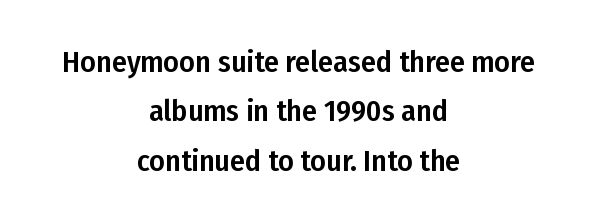
{"serif": "no", "italic": "no", "width": "condensed", "stroke_contrast": "low", "x_height": "medium", "monospaced": "no", "underline": "no", "align": "center", "line_spacing": "normal", "line_spacing_ratio": 1.65, "letter_spacing": "normal", "letter_spacing_em": 0.0, "glyph_px": 30}
